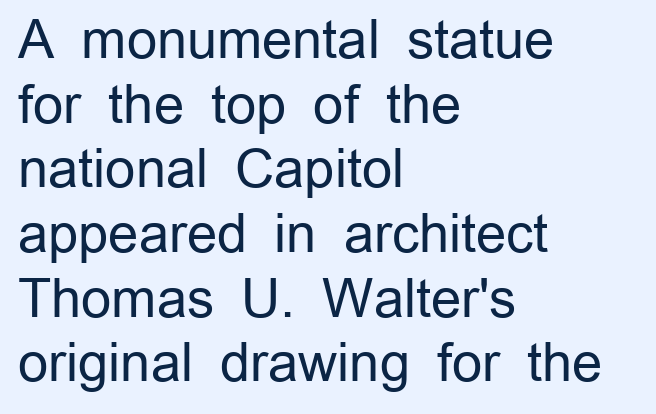
Q: Is the text bold? A: No.
Q: Is the text italic (slanted)? A: No, it is upright.
Q: Is the typeface a serif or a sans-serif typeface? A: Sans-serif.
Q: Is the text underlined? A: No.
Q: How is the paragraph aligned? A: Left-aligned.
Q: Is the spacing between letters normal or unusually wide? A: Normal.
Q: Width (condensed, normal, or wide)? A: Normal.
Q: Stroke contrast? A: Low.
Q: x-height? A: Medium.
Q: Monospaced? A: No.
